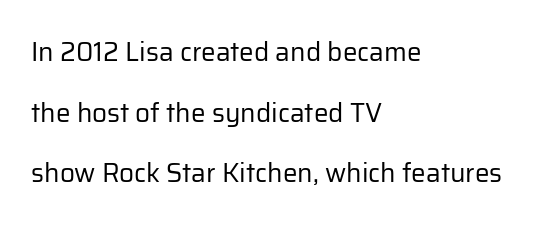
{"italic": "no", "bold": "no", "underline": "no", "align": "left", "line_spacing": "loose", "line_spacing_ratio": 2.33, "letter_spacing": "normal", "letter_spacing_em": 0.0, "glyph_px": 26}
